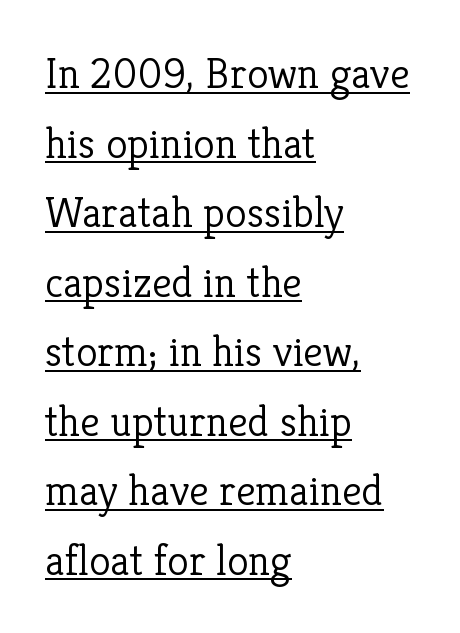
{"serif": "yes", "italic": "no", "bold": "no", "weight": "light", "width": "normal", "stroke_contrast": "low", "x_height": "medium", "monospaced": "no", "underline": "yes", "align": "left", "line_spacing": "normal", "line_spacing_ratio": 1.58, "letter_spacing": "normal", "letter_spacing_em": 0.0, "glyph_px": 44}
